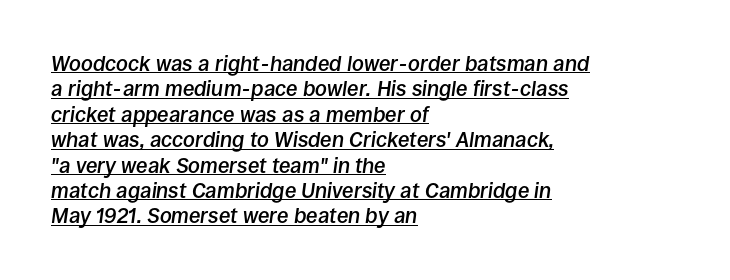
The rendering applies a slant to the glyphs. Horizontal alignment here is leftward, the default for most running prose. How are the letters spaced? Ordinarily, with no added tracking. Underlined type.
